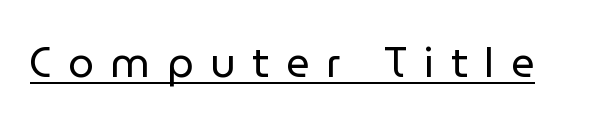
The image shows 41 px regular-weight sans-serif type, upright; set unusually wide letter spacing (+0.41 em), underlined; low stroke contrast and a medium x-height.
